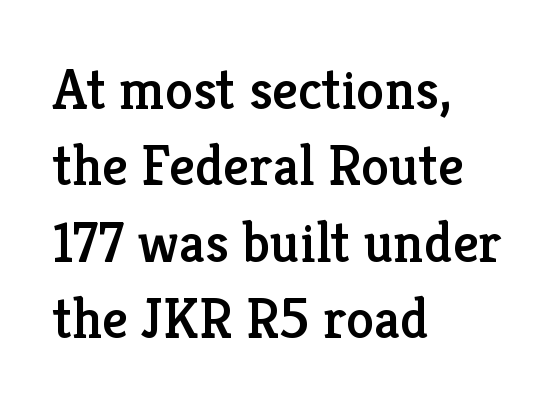
{"serif": "yes", "italic": "no", "width": "normal", "stroke_contrast": "low", "x_height": "medium", "monospaced": "no", "underline": "no", "align": "left", "line_spacing": "normal", "line_spacing_ratio": 1.34, "letter_spacing": "normal", "letter_spacing_em": 0.0, "glyph_px": 57}
